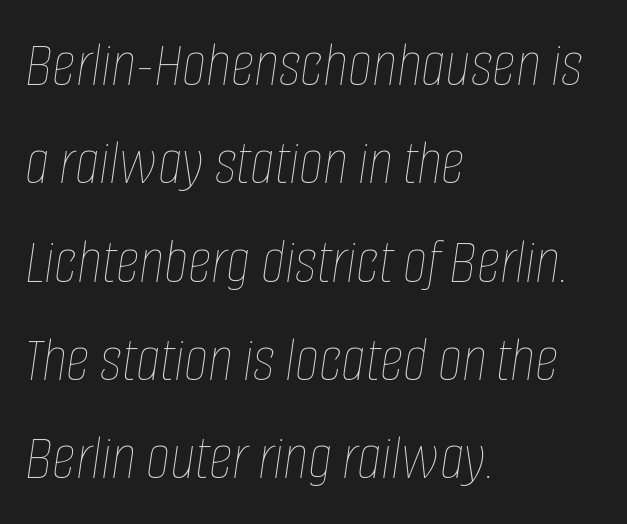
{"italic": "yes", "lean": "right", "slant_degrees": 8, "bold": "no", "weight": "thin", "width": "condensed", "stroke_contrast": "low", "x_height": "large", "monospaced": "no", "underline": "no", "align": "left", "line_spacing": "normal", "line_spacing_ratio": 1.49, "letter_spacing": "normal", "letter_spacing_em": 0.0, "glyph_px": 66}
